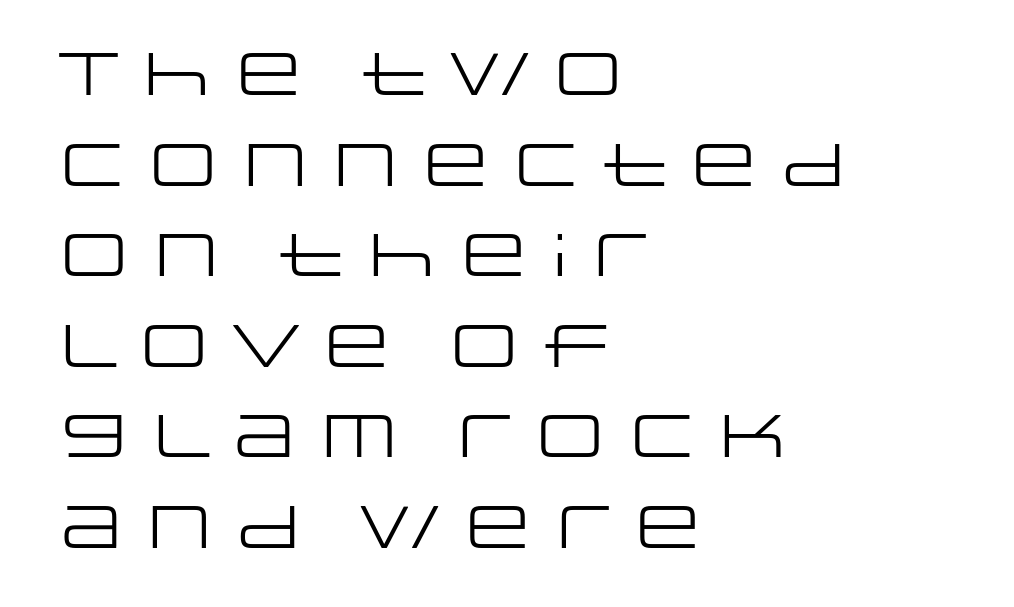
This sample uses an upright cut, with every glyph sitting square on the baseline. These lines are set flush left with a ragged right edge. Does extra space separate the letters? No, they use regular spacing. In terms of letterform style, serifs are entirely absent.
